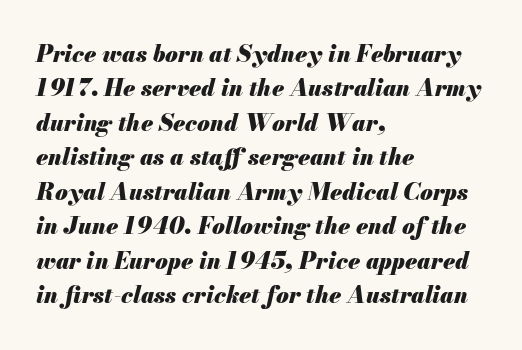
In terms of posture, this sample is oblique. The space between consecutive lines is moderate. Only glyphs here, with clear space below each row. No extra tracking has been applied to these lines.
